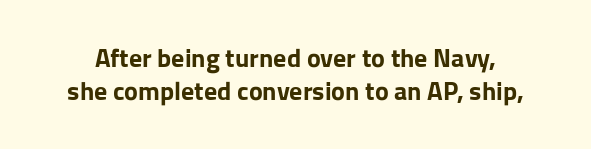
Glyph-to-glyph distance matches everyday printed text. Caption: bold face, heavy strokes. Check the space under the baseline: it is left empty. Whoever set this chose a conventional vertical rhythm.
